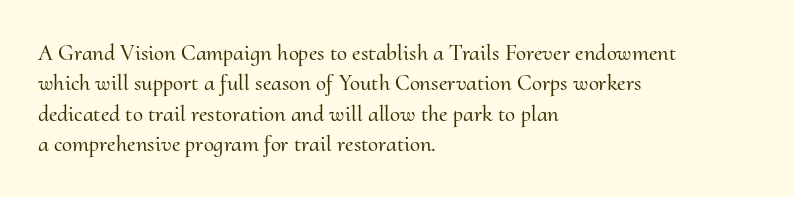
The image shows 23 px text type, upright; set left-aligned, normal line spacing (1.32x), normal letter spacing, not underlined.
